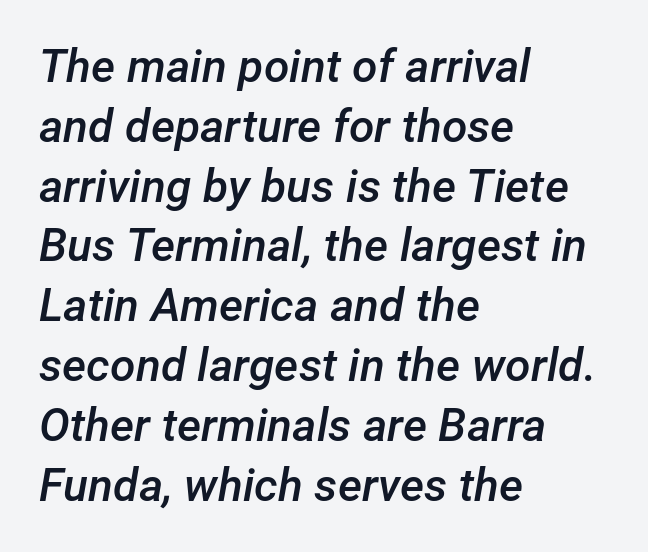
Q: Is the text bold? A: Semi-bold.
Q: Is the text italic (slanted)? A: Yes, it leans right by about 12 degrees.
Q: Is the text underlined? A: No.
Q: How is the paragraph aligned? A: Left-aligned.
Q: Is the spacing between letters normal or unusually wide? A: Normal.
Q: Is the spacing between lines tight, normal or loose? A: Normal.
Q: Width (condensed, normal, or wide)? A: Normal.
Q: Stroke contrast? A: Low.
Q: x-height? A: Medium.
Q: Monospaced? A: No.
